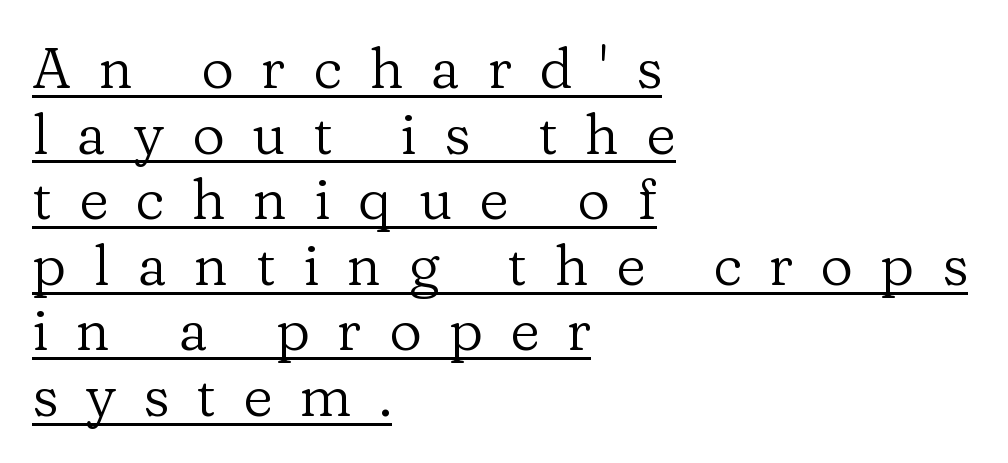
Q: Is the text bold? A: No.
Q: Is the text italic (slanted)? A: No, it is upright.
Q: Is the typeface a serif or a sans-serif typeface? A: Serif.
Q: Is the text underlined? A: Yes.
Q: How is the paragraph aligned? A: Left-aligned.
Q: Is the spacing between letters normal or unusually wide? A: Unusually wide.
Q: Is the spacing between lines tight, normal or loose? A: Tight.
Q: Width (condensed, normal, or wide)? A: Normal.
Q: Stroke contrast? A: Low.
Q: x-height? A: Medium.
Q: Monospaced? A: No.
